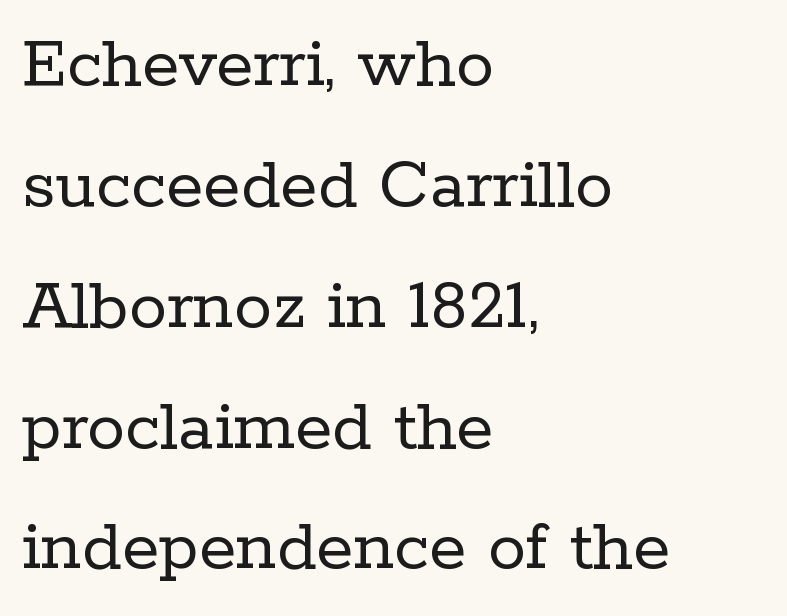
The rendering anchors every line to the left-hand side. Stroke terminals: seriffed. The words here are not underlined. Proportional: the letters do not fall into vertical columns. This rendering leaves character spacing at its baseline value. Unbolded letterforms with no extra heft.
